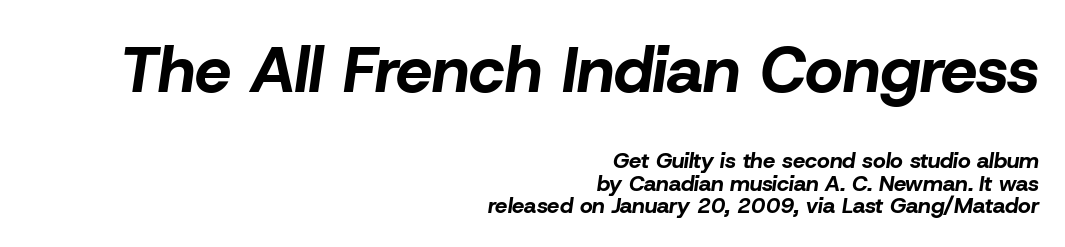
Q: Is the text bold? A: Yes.
Q: Is the text italic (slanted)? A: Yes, it leans right by about 8 degrees.
Q: Is the text underlined? A: No.
Q: How is the paragraph aligned? A: Right-aligned.
Q: Is the spacing between letters normal or unusually wide? A: Normal.
Q: Is the spacing between lines tight, normal or loose? A: Tight.
Q: Which block of text is set in a larger size, the first (top) or the second (bottom)? A: The first (top) one.
Q: Width (condensed, normal, or wide)? A: Normal.
Q: Stroke contrast? A: Low.
Q: x-height? A: Medium.
Q: Monospaced? A: No.
